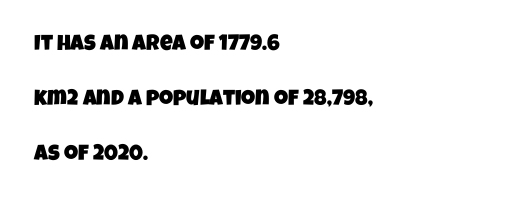
Anything drawn beneath the words? Only blank space. The face used here is rendered with its standard letterfit. Each new line begins a long way beneath the previous one. Where is the straight margin? On the left.
